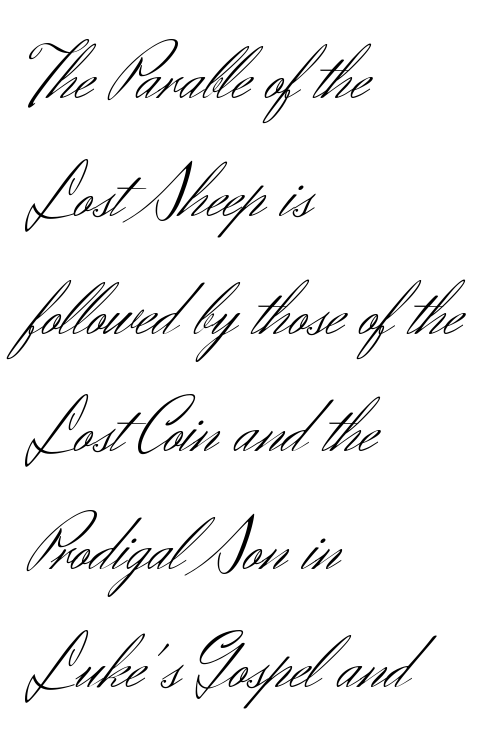
{"serif": "no", "bold": "no", "weight": "light", "width": "normal", "stroke_contrast": "medium", "x_height": "small", "monospaced": "no", "underline": "no", "align": "left", "line_spacing": "normal", "line_spacing_ratio": 1.55, "letter_spacing": "normal", "letter_spacing_em": 0.0, "glyph_px": 76}
